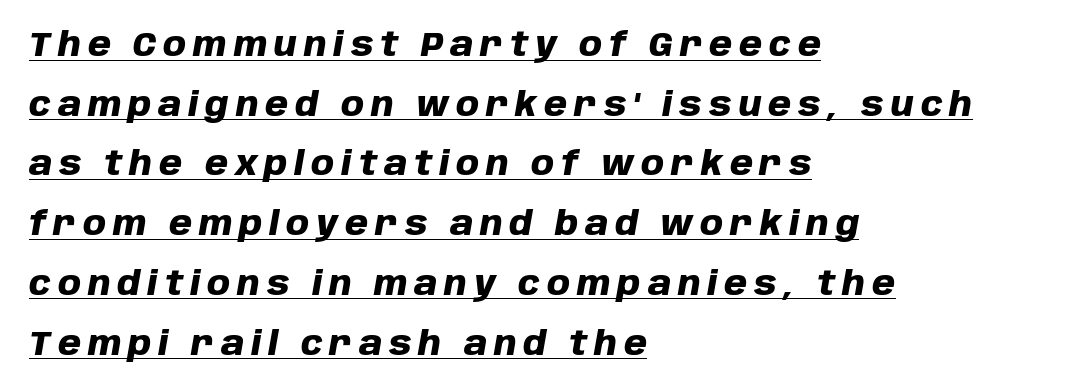
The passage is arranged the way most books set body copy — flush left. Someone cranked the tracking dial way up on this one. A full-strength bold gives these letters their thick strokes. Do the characters align in a grid? No, the font is proportional. This sample carries an underscore along the baseline area. Characters are canted at an angle relative to the baseline's perpendicular.
